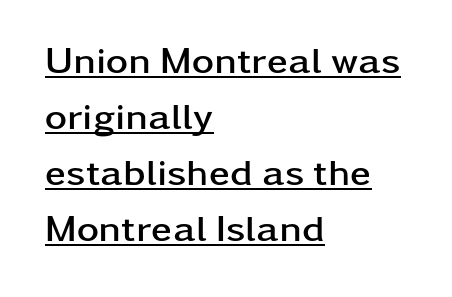
Think of a printed novel: that variable character pitch is what you see here. A continuous stroke trails under the words, as in a hyperlink. You can tell from the bare stems that sans-serif type was used. Default kerning and tracking; the words read as compact shapes.
